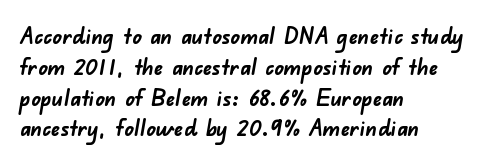
Students, this is bold: see how much ink each stroke carries. Alignment: flush left. Rows of type keep a routine distance in the vertical direction. Lines of text with bare space underneath. The letters sit at their default tracking, neither squeezed nor spread.
